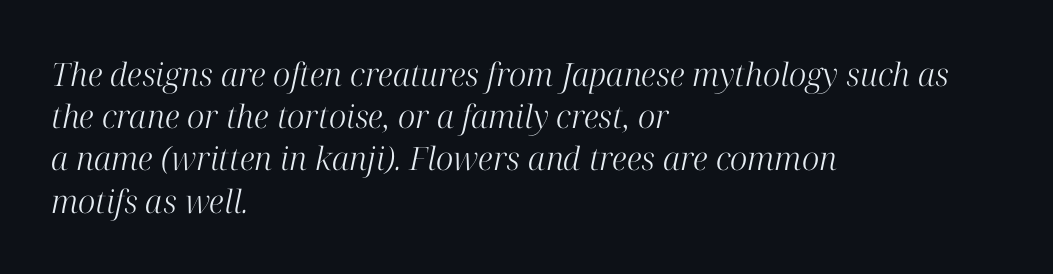
The image shows 32 px light serif type, italic (leaning right); set left-aligned, normal line spacing (1.32x), normal letter spacing, not underlined; high stroke contrast and a medium x-height.
